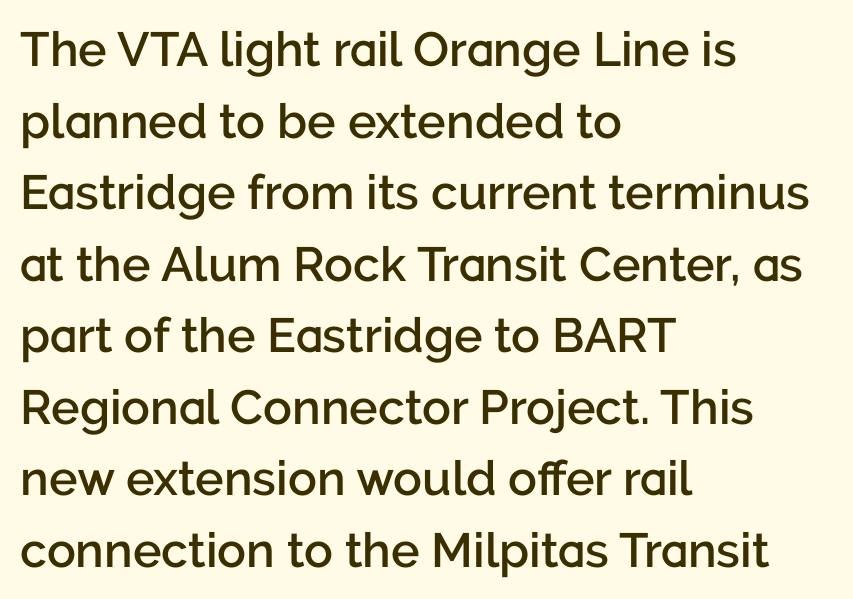
Are there feet on the stems? There aren't — it's a sans. Summary of vertical rhythm: regular, with standard interline spacing. Do the characters align in a grid? No, the font is proportional. The passage shown has conventional tracking throughout. Where is the straight margin? On the left.
